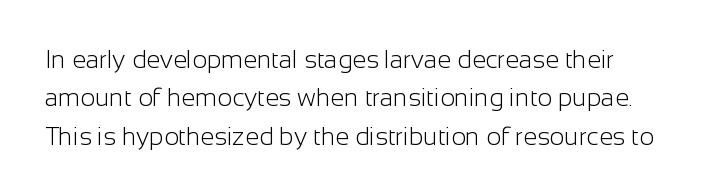
Lines of text with bare space underneath. Is the stroke heavy? The answer is a plain regular-or-lighter. Italic? Not at all — the glyphs are vertical. Whoever set this chose a conventional vertical rhythm. Is the letter spacing exaggerated? No — it looks like the ordinary default.
